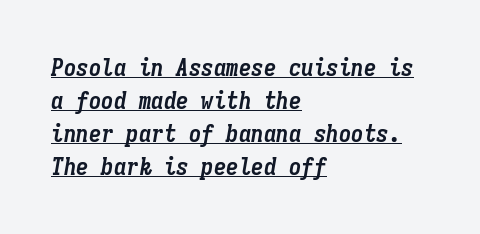
Q: Is the text bold? A: Yes.
Q: Is the text italic (slanted)? A: Yes, it leans right by about 9 degrees.
Q: Is the text underlined? A: Yes.
Q: How is the paragraph aligned? A: Left-aligned.
Q: Is the spacing between letters normal or unusually wide? A: Normal.
Q: Is the spacing between lines tight, normal or loose? A: Normal.
